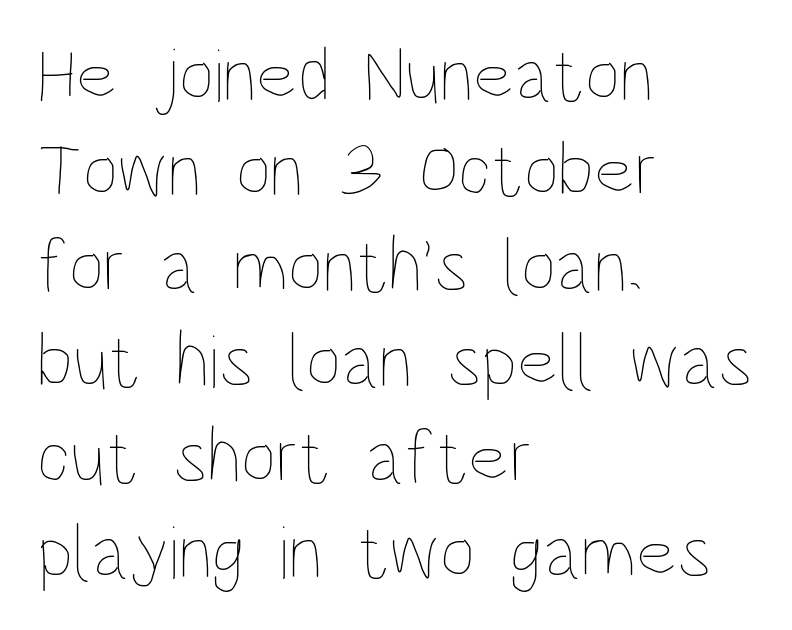
The image shows 77 px thin, condensed type, upright; set left-aligned, line spacing 1.24x, normal letter spacing, not underlined; low stroke contrast and a large x-height.
